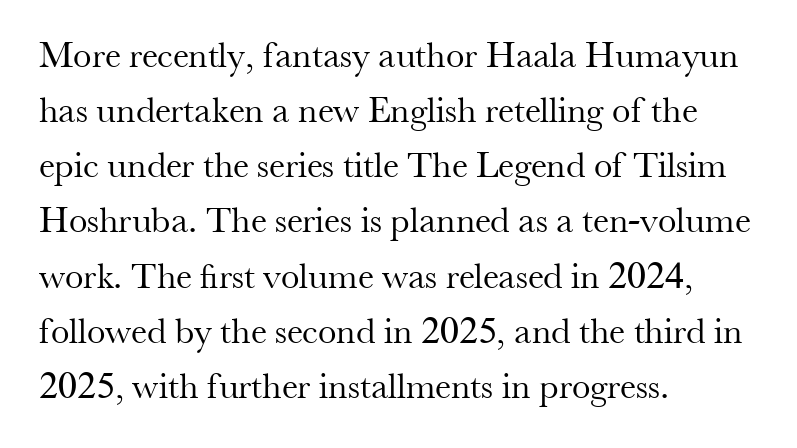
The image shows 37 px regular-weight serif type, upright; set left-aligned, normal line spacing (1.49x), normal letter spacing, not underlined; medium stroke contrast and a small x-height.
